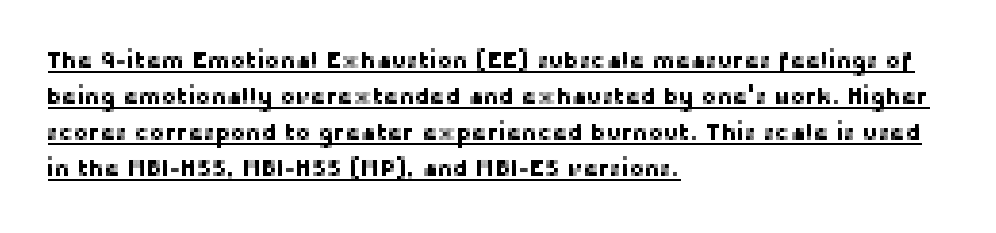
{"italic": "no", "underline": "yes", "align": "left", "line_spacing": "normal", "line_spacing_ratio": 1.57, "letter_spacing": "normal", "letter_spacing_em": 0.0, "glyph_px": 23}
